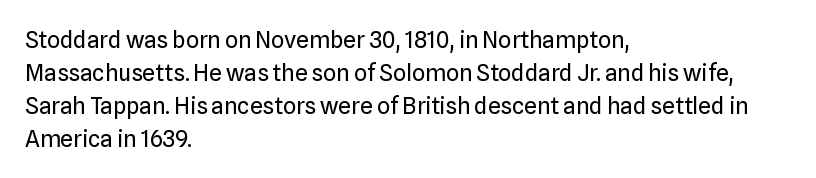
Q: Is the text bold? A: No.
Q: Is the text italic (slanted)? A: No, it is upright.
Q: Is the text underlined? A: No.
Q: How is the paragraph aligned? A: Left-aligned.
Q: Is the spacing between letters normal or unusually wide? A: Normal.
Q: Is the spacing between lines tight, normal or loose? A: Normal.
